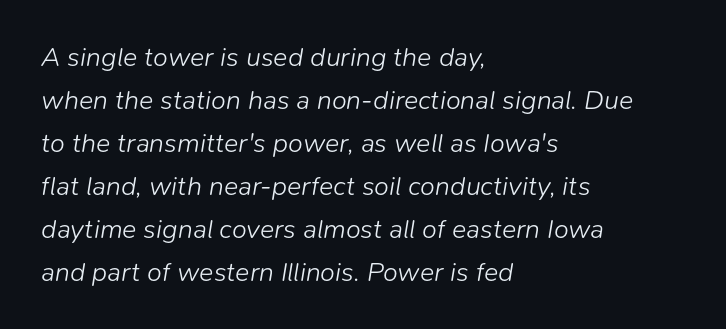
The image shows 27 px text type, italic (leaning right); set left-aligned, normal line spacing (1.59x), normal letter spacing, not underlined.
